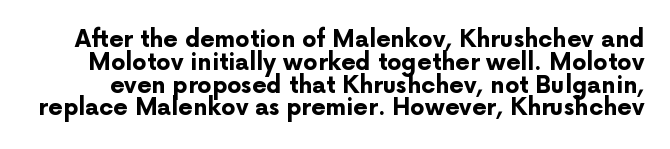
The image shows 23 px bold type, upright; set tight line spacing (0.99x), normal letter spacing, not underlined.
